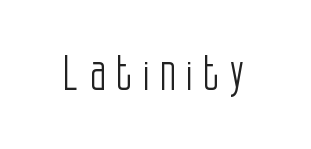
{"serif": "no", "italic": "no", "bold": "no", "weight": "light", "width": "condensed", "stroke_contrast": "low", "x_height": "large", "monospaced": "no", "underline": "no", "letter_spacing": "wide", "letter_spacing_em": 0.21, "glyph_px": 48}
